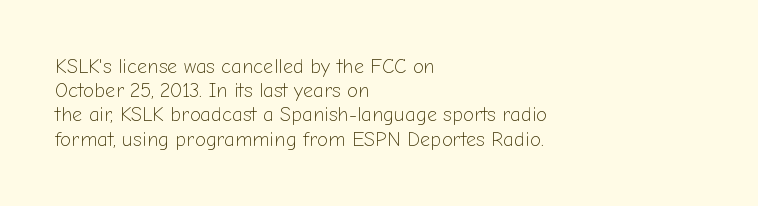
The image shows 20 px text type, upright; set left-aligned, line spacing 1.21x, normal letter spacing, not underlined.
